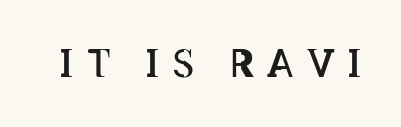
Rule under the text: the space is simply empty. A typesetter would call this proportional, since set widths differ per character. Here the glyphs are tracked loosely, breaking word shapes into spaced letters. Quick note: not italic, upright. The weight would be labelled regular, book, light, or lighter still.
